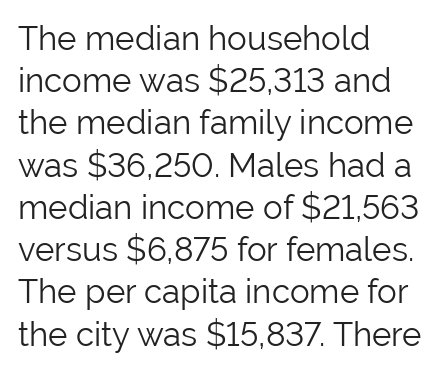
{"serif": "no", "italic": "no", "bold": "no", "weight": "light", "width": "normal", "stroke_contrast": "low", "x_height": "medium", "monospaced": "no", "underline": "no", "align": "left", "line_spacing": "normal", "line_spacing_ratio": 1.28, "letter_spacing": "normal", "letter_spacing_em": 0.0, "glyph_px": 33}
